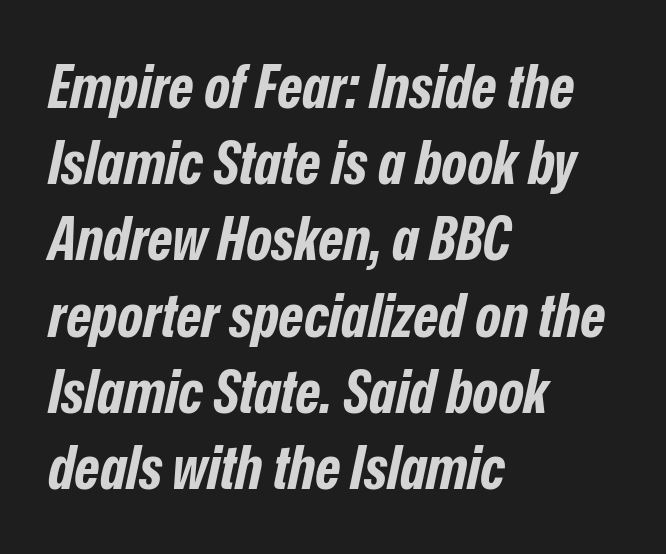
Italic? Definitely — the glyphs are oblique. Students, note that the glyphs here touch the page at normal intervals. Caption: multi-line text, flush left, ragged right. Underline: absent.
